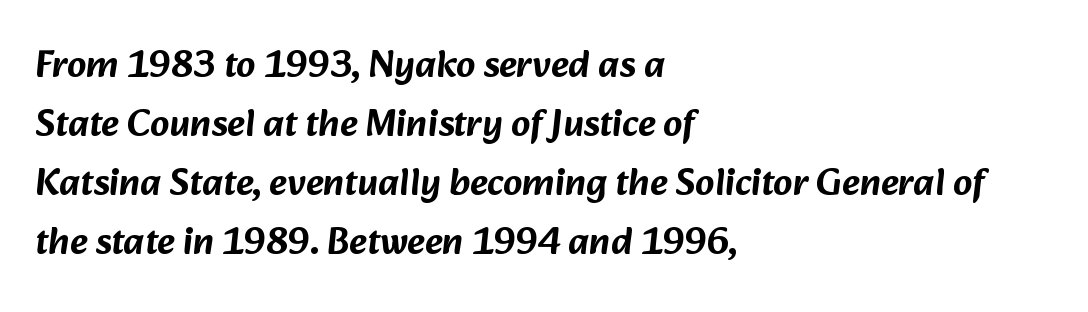
Unlike a traditional serif, this face leaves its strokes unadorned. Character widths vary here, with narrow letters taking less room than wide ones. A typesetter would call this zero additional tracking. Left-aligned paragraph, ragged on the right. Line spacing here is normal.
